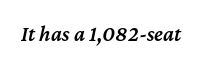
Q: Is the text bold? A: Semi-bold.
Q: Is the text italic (slanted)? A: Yes, it leans right by about 12 degrees.
Q: Is the text underlined? A: No.
Q: Is the spacing between letters normal or unusually wide? A: Normal.
